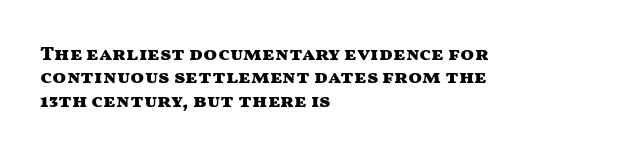
Q: Is the text bold? A: Yes.
Q: Is the text italic (slanted)? A: No, it is upright.
Q: Is the text underlined? A: No.
Q: How is the paragraph aligned? A: Left-aligned.
Q: Is the spacing between letters normal or unusually wide? A: Normal.
